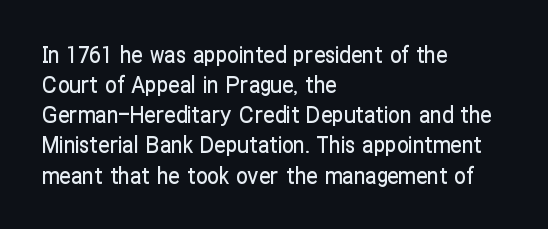
The image shows 23 px text type, upright; set left-aligned, normal line spacing (1.31x), normal letter spacing, not underlined.
